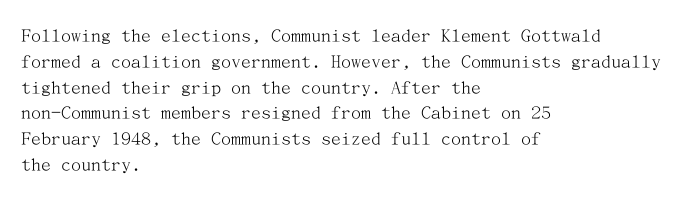
{"italic": "no", "bold": "no", "underline": "no", "align": "left", "line_spacing": "normal", "line_spacing_ratio": 1.29, "letter_spacing": "normal", "letter_spacing_em": 0.0, "glyph_px": 20}
